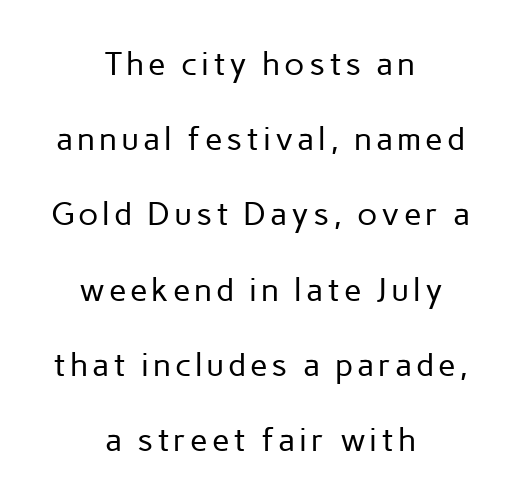
Underlining? Definitely not there. The face used here is proportionally spaced, like ordinary book or web type. Is there much room between lines? Yes — plenty of vertical air separates them. Does the copy run flush right? No — it is centered line by line.
